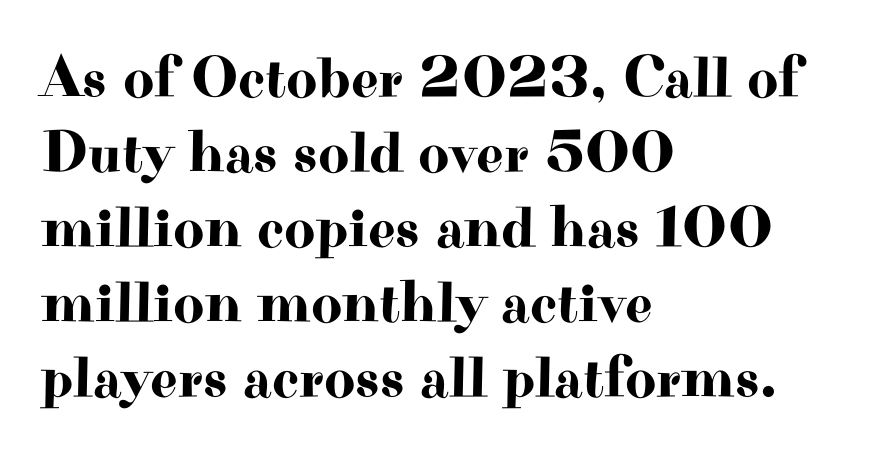
Q: Is the text italic (slanted)? A: No, it is upright.
Q: Is the typeface a serif or a sans-serif typeface? A: Serif.
Q: Is the text underlined? A: No.
Q: How is the paragraph aligned? A: Left-aligned.
Q: Is the spacing between letters normal or unusually wide? A: Normal.
Q: Is the spacing between lines tight, normal or loose? A: Normal.
Q: Width (condensed, normal, or wide)? A: Wide.
Q: Stroke contrast? A: High.
Q: x-height? A: Small.
Q: Monospaced? A: No.
